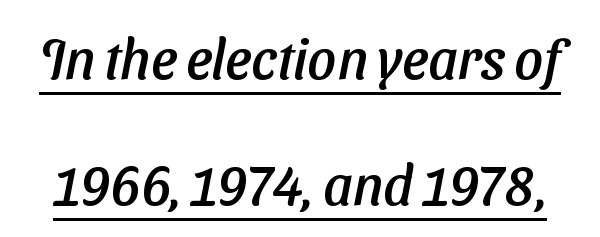
The image shows 56 px sans-serif type; set loose line spacing (2.25x), normal letter spacing, underlined; low stroke contrast and a medium x-height.
